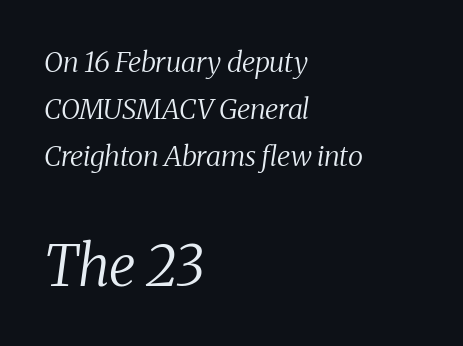
Q: Is the text bold? A: No.
Q: Is the text italic (slanted)? A: Yes, it leans right by about 8 degrees.
Q: Is the typeface a serif or a sans-serif typeface? A: Serif.
Q: Is the text underlined? A: No.
Q: How is the paragraph aligned? A: Left-aligned.
Q: Is the spacing between letters normal or unusually wide? A: Normal.
Q: Is the spacing between lines tight, normal or loose? A: Normal.
Q: Which block of text is set in a larger size, the first (top) or the second (bottom)? A: The second (bottom) one.
Q: Width (condensed, normal, or wide)? A: Normal.
Q: Stroke contrast? A: Medium.
Q: x-height? A: Medium.
Q: Monospaced? A: No.
